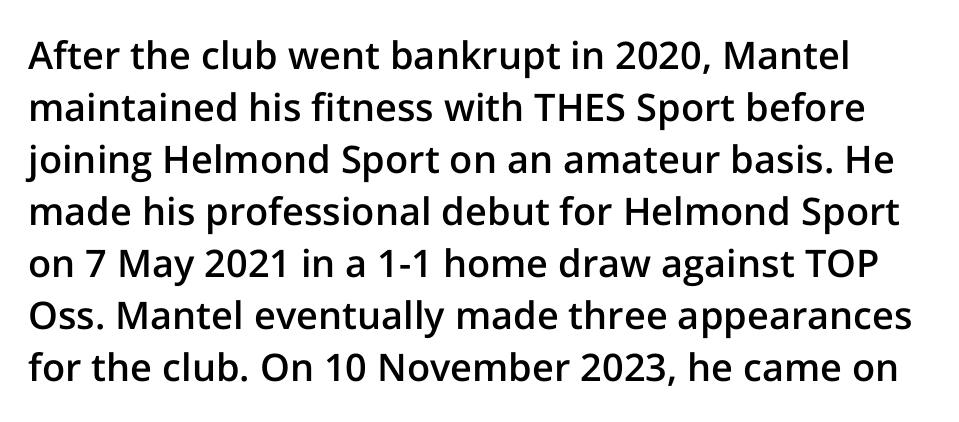
{"serif": "no", "italic": "no", "bold": "semi", "weight": "semibold", "width": "normal", "stroke_contrast": "low", "x_height": "medium", "monospaced": "no", "underline": "no", "line_spacing": "normal", "line_spacing_ratio": 1.37, "letter_spacing": "normal", "letter_spacing_em": 0.0, "glyph_px": 38}
